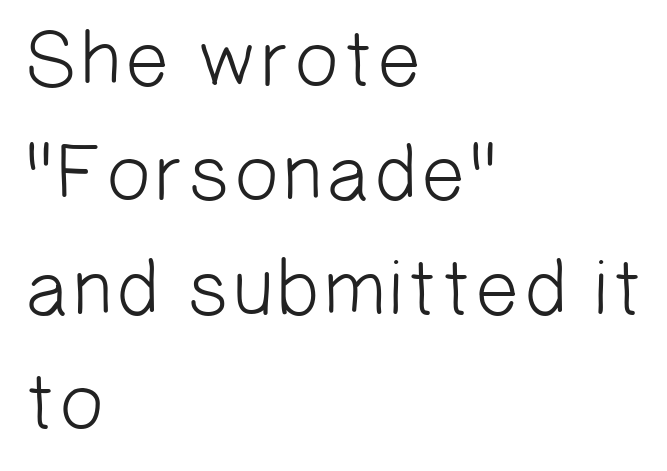
The image shows 80 px light sans-serif type; set left-aligned, normal line spacing (1.43x), normal letter spacing, not underlined; low stroke contrast and a medium x-height.
